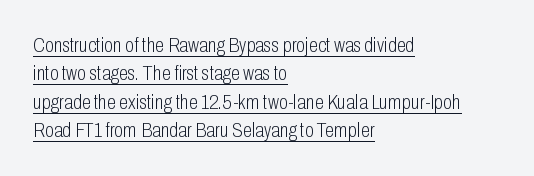
These lines keep a tight, regular rhythm from letter to letter. The lettering stays uniformly vertical, giving the passage a roman look. Successive baselines arrive at the customary interval. These glyphs show unthickened strokes, regular width or finer. Compared with undecorated copy, this sample adds a rule below the words.
